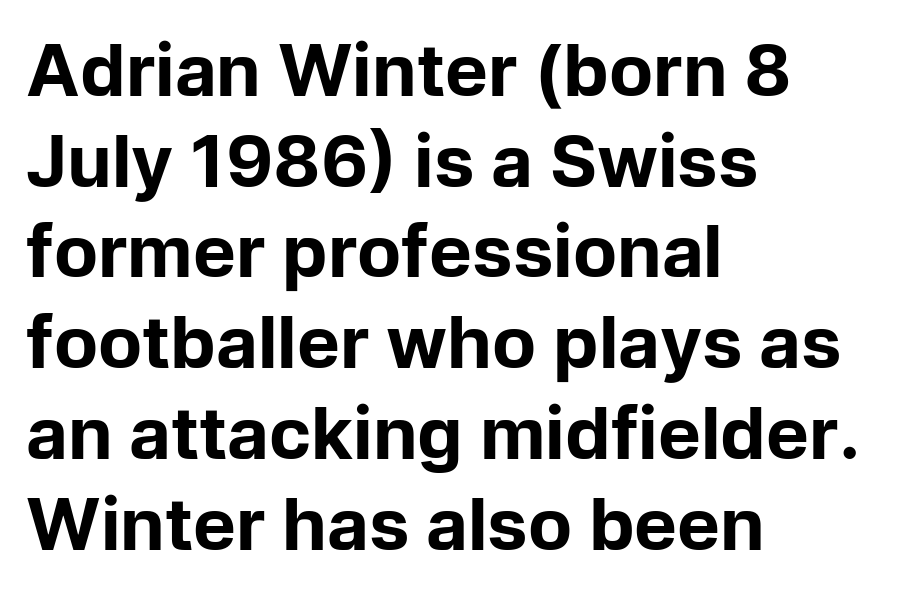
The image shows 72 px bold sans-serif type, upright; set left-aligned, normal line spacing (1.26x), normal letter spacing, not underlined; low stroke contrast and a medium x-height.
